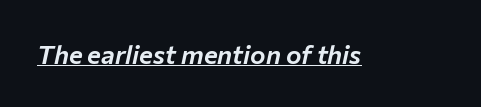
The image shows 26 px text type, italic (leaning right); set normal letter spacing, underlined.
